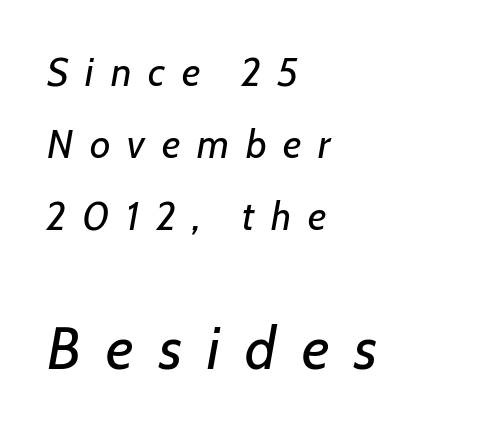
The image shows 60 px regular-weight type, italic (leaning right); set left-aligned, line spacing 1.8x, unusually wide letter spacing (+0.42 em), not underlined; the second (bottom) block is 1.5x larger; low stroke contrast and a medium x-height.
